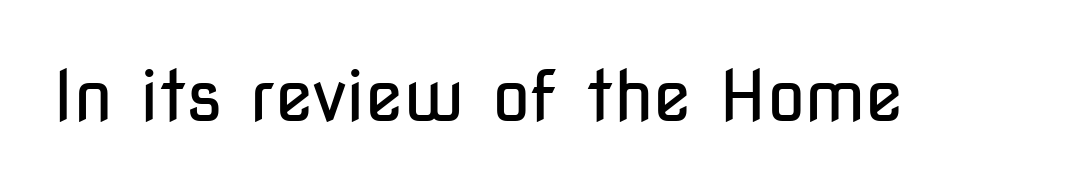
Nothing heavy about these letters — not bold at all. It's the straight-up-and-down kind of type. Looks like regular typesetting: each glyph gets only the width it needs. Honestly, there is no underline to notice here at all. Font category for this specimen: sans-serif. Tracking value appears to be zero — textbook default spacing.
